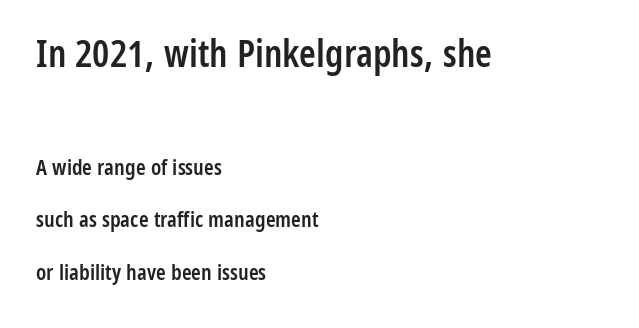
Unmarked baselines from the first word to the last. Every row of glyphs begins at an identical x-position on the left. You get the large type first, then a drop to smaller type. The face used here is rendered with its standard letterfit.
